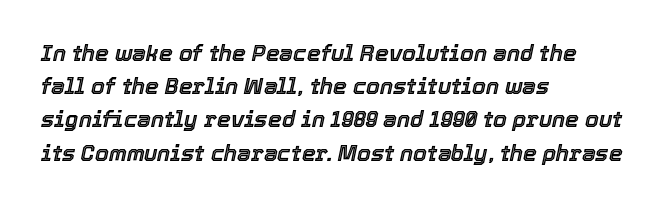
The image shows 22 px text type, italic (leaning right); set left-aligned, normal line spacing (1.51x), normal letter spacing, not underlined.
